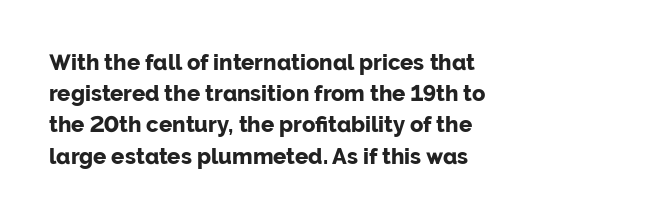
The image shows 22 px bold type, upright; set left-aligned, normal line spacing (1.42x), normal letter spacing, not underlined.
